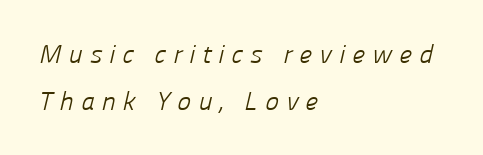
{"bold": "no", "underline": "no", "align": "left", "line_spacing_ratio": 1.79, "letter_spacing": "wide", "letter_spacing_em": 0.27, "glyph_px": 26}
